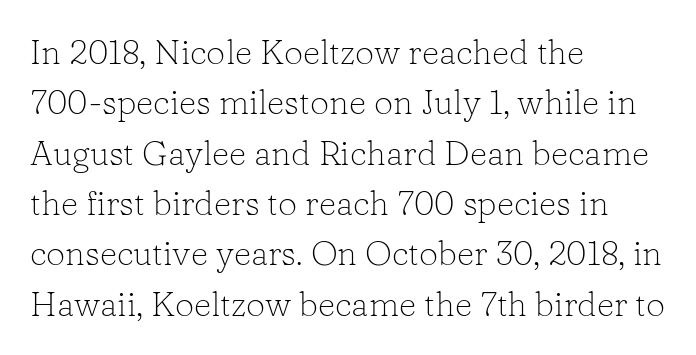
These lines keep a tight, regular rhythm from letter to letter. The passage shown is typed in a proportional face where columns would drift. Does the copy run flush right? No — it runs flush left. This sample keeps an unexceptional amount of space between lines. The letters stand upright; this is a roman face.
